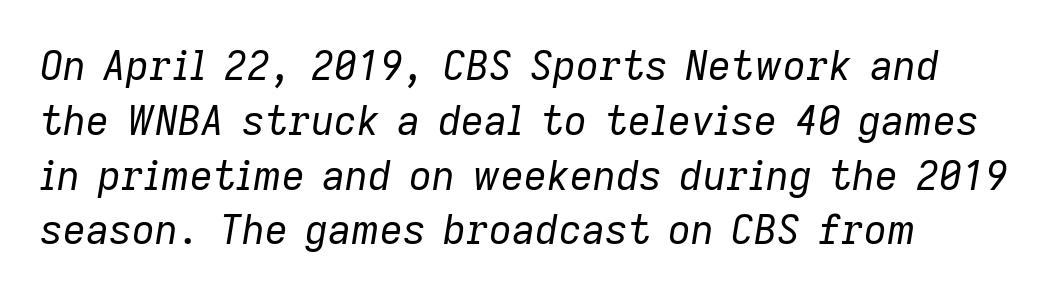
The image shows 40 px regular-weight type, italic (leaning right); set left-aligned, normal line spacing (1.37x), normal letter spacing, not underlined; low stroke contrast and a medium x-height.
